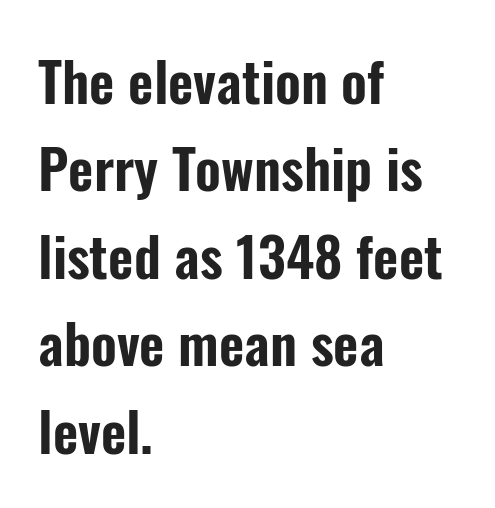
The image shows 55 px condensed sans-serif type, upright; set left-aligned, normal line spacing (1.59x), normal letter spacing, not underlined; low stroke contrast and a medium x-height.
